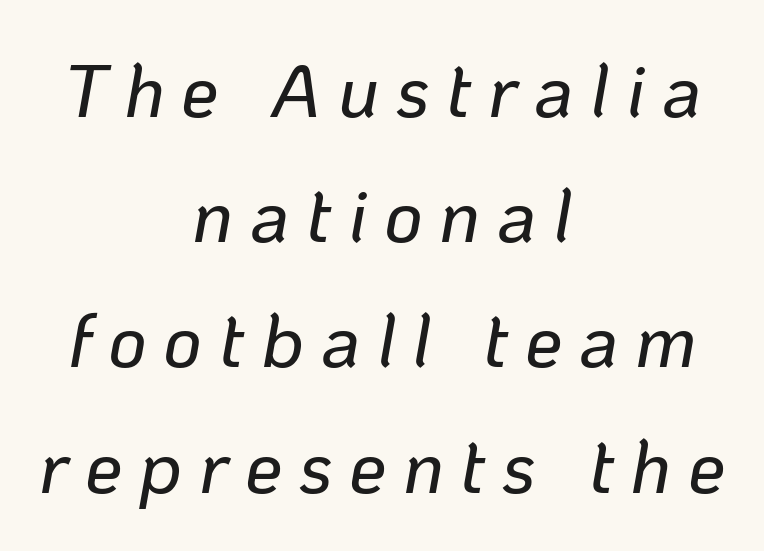
Q: Is the text italic (slanted)? A: Yes, it leans right by about 10 degrees.
Q: Is the text underlined? A: No.
Q: How is the paragraph aligned? A: Centered.
Q: Is the spacing between letters normal or unusually wide? A: Unusually wide.
Q: Is the spacing between lines tight, normal or loose? A: Normal.
Q: Width (condensed, normal, or wide)? A: Normal.
Q: Stroke contrast? A: Low.
Q: x-height? A: Medium.
Q: Monospaced? A: No.
